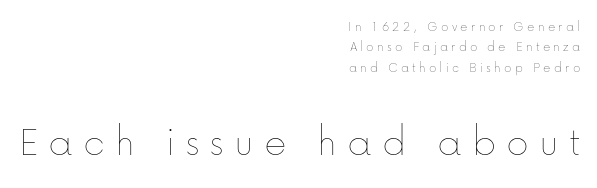
Descenders hang freely into open space. One glance says typical: line gaps are just what's usual. Right-aligned paragraph, ragged on the left. The weight would be labelled regular, book, light, or lighter still. This sample uses an upright cut, with every glyph sitting square on the baseline.
